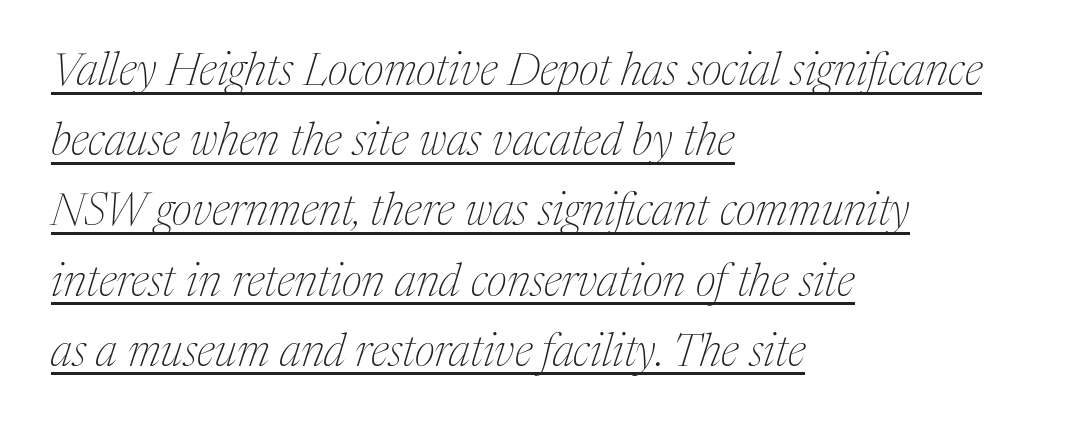
{"serif": "yes", "italic": "yes", "lean": "right", "slant_degrees": 17, "bold": "no", "weight": "thin", "width": "normal", "stroke_contrast": "medium", "x_height": "medium", "monospaced": "no", "underline": "yes", "align": "left", "line_spacing": "normal", "line_spacing_ratio": 1.56, "letter_spacing": "normal", "letter_spacing_em": 0.0, "glyph_px": 45}
